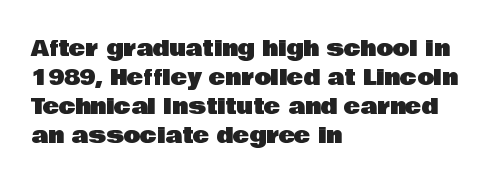
{"italic": "no", "underline": "no", "align": "left", "line_spacing": "normal", "line_spacing_ratio": 1.32, "letter_spacing": "normal", "letter_spacing_em": 0.0, "glyph_px": 22}
